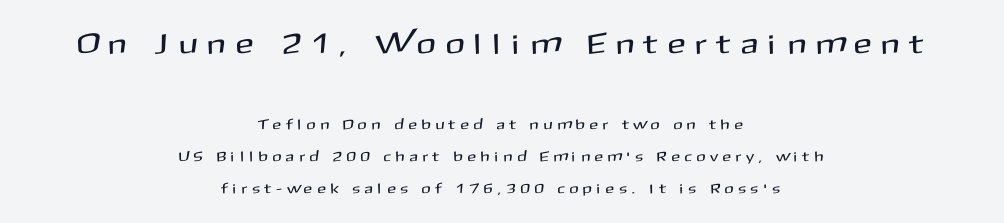
The designer went with a sans here, leaving each stem footless. One glance says open: line gaps are wider than usual. Characters remain perfectly vertical along every line. A student would call this center alignment; a typographer would say set centered. The rendering shrinks the type as you move from the upper chunk to the lower. The passage shown has open, widely tracked lettering throughout.
